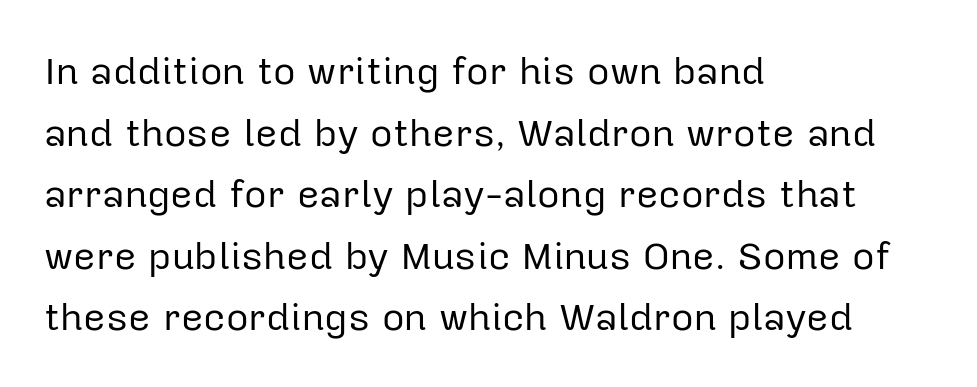
No letter is thick-stroked: the sample isn't bold. A bare baseline throughout the passage. Every stem runs plumb, perpendicular to the baseline. This is sans-serif lettering, the kind often seen on screens and signage. Evenly set lines give the paragraph a standard silhouette. Caption: standard tracking, unaltered.
